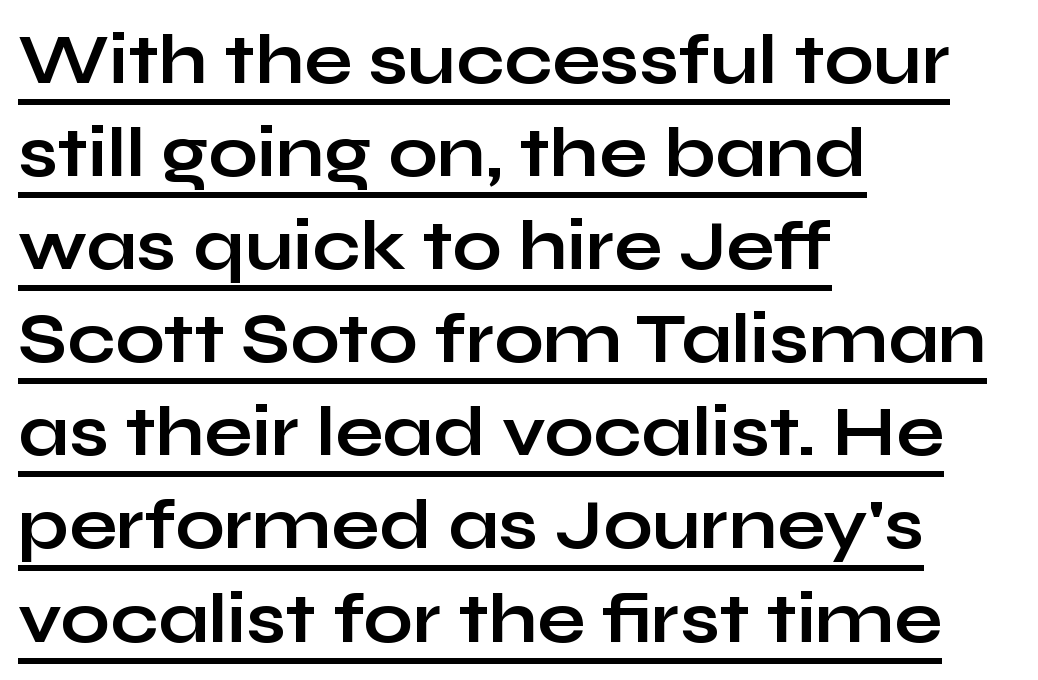
Q: Is the text bold? A: Yes.
Q: Is the text italic (slanted)? A: No, it is upright.
Q: Is the typeface a serif or a sans-serif typeface? A: Sans-serif.
Q: Is the text underlined? A: Yes.
Q: How is the paragraph aligned? A: Left-aligned.
Q: Is the spacing between letters normal or unusually wide? A: Normal.
Q: Is the spacing between lines tight, normal or loose? A: Normal.
Q: Width (condensed, normal, or wide)? A: Wide.
Q: Stroke contrast? A: Low.
Q: x-height? A: Medium.
Q: Monospaced? A: No.
